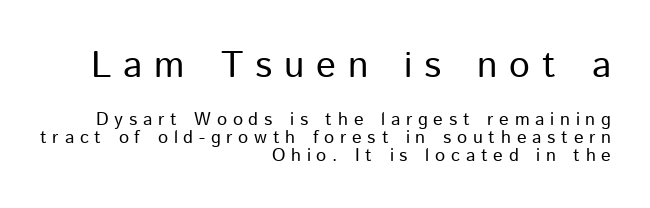
The image shows 37 px regular-weight sans-serif type, upright; set right-aligned, tight line spacing (1.0x), unusually wide letter spacing (+0.32 em), not underlined; the first (top) block is 2.06x larger; low stroke contrast and a medium x-height.
